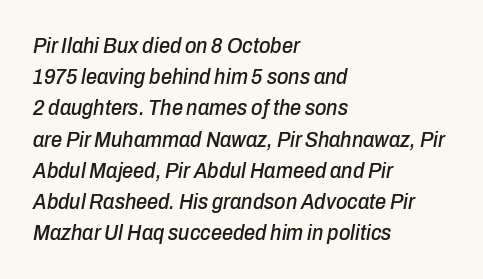
{"italic": "yes", "lean": "right", "slant_degrees": 10, "underline": "no", "align": "left", "line_spacing": "normal", "line_spacing_ratio": 1.42, "letter_spacing": "normal", "letter_spacing_em": 0.0, "glyph_px": 22}
